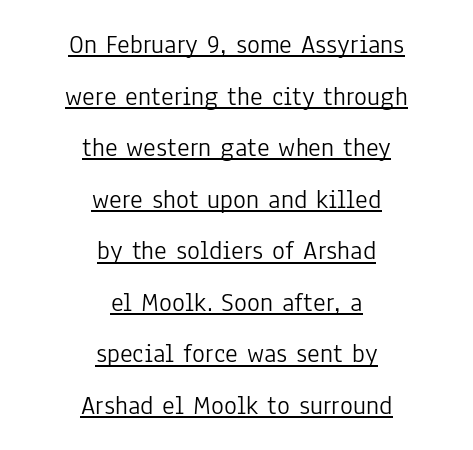
{"italic": "no", "bold": "no", "underline": "yes", "align": "center", "line_spacing": "loose", "line_spacing_ratio": 1.91, "letter_spacing": "normal", "letter_spacing_em": 0.0, "glyph_px": 27}
